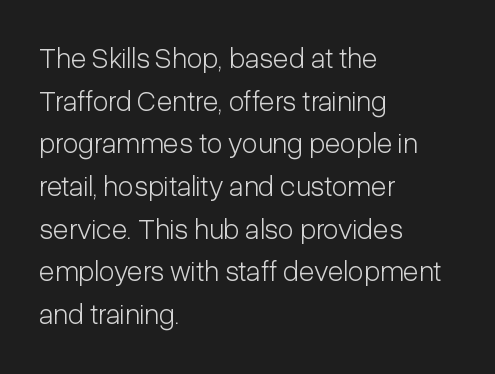
Q: Is the text bold? A: No.
Q: Is the text italic (slanted)? A: No, it is upright.
Q: Is the typeface a serif or a sans-serif typeface? A: Sans-serif.
Q: Is the text underlined? A: No.
Q: How is the paragraph aligned? A: Left-aligned.
Q: Is the spacing between letters normal or unusually wide? A: Normal.
Q: Is the spacing between lines tight, normal or loose? A: Normal.
Q: Width (condensed, normal, or wide)? A: Condensed.
Q: Stroke contrast? A: Low.
Q: x-height? A: Medium.
Q: Monospaced? A: No.
